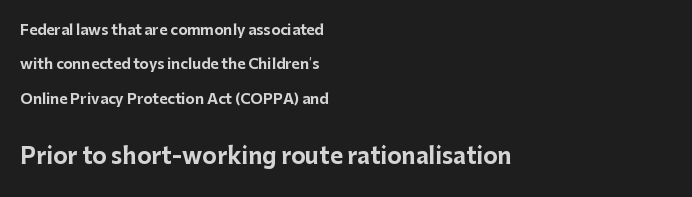
Nope, not italic — everything's standing straight. Students, note that the glyphs here touch the page at normal intervals. Layout note: lines flush left. The space directly below the letters is spotless.
